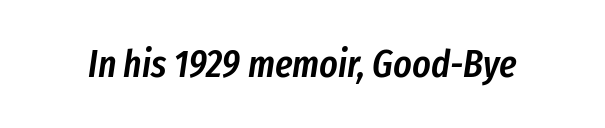
No word sits above an underline. The tracking reads as untouched default to a designer's eye. This sample has the flowing, uneven cadence of proportional lettering. Semibold letterforms, between regular and bold. The axis of the letterforms is tilted away from vertical.
